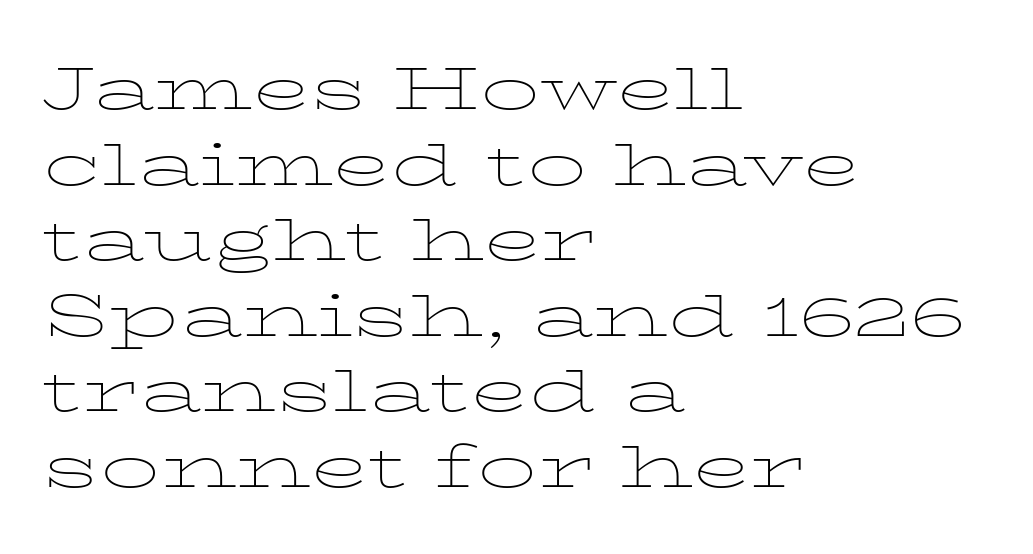
{"serif": "yes", "italic": "no", "bold": "no", "weight": "thin", "width": "wide", "stroke_contrast": "low", "x_height": "medium", "monospaced": "no", "underline": "no", "align": "left", "line_spacing": "normal", "line_spacing_ratio": 1.28, "letter_spacing": "normal", "letter_spacing_em": 0.0, "glyph_px": 59}
